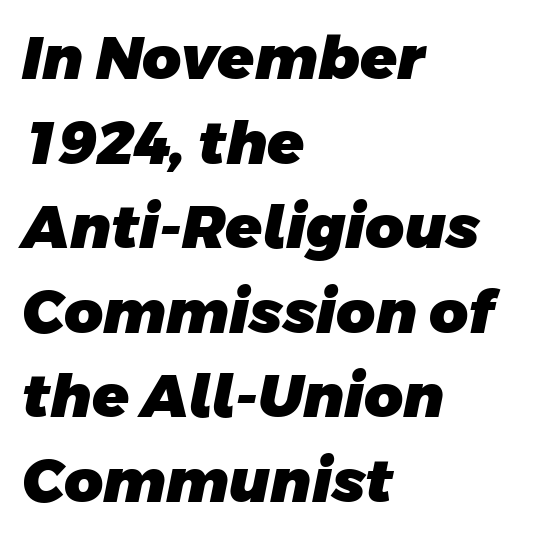
Descenders are the only things crossing below the line. Compared with a centered layout, this one pins lines to the left instead. In terms of letterspacing, this is plain default setting. You could not count columns in this text — the font is proportionally spaced.
